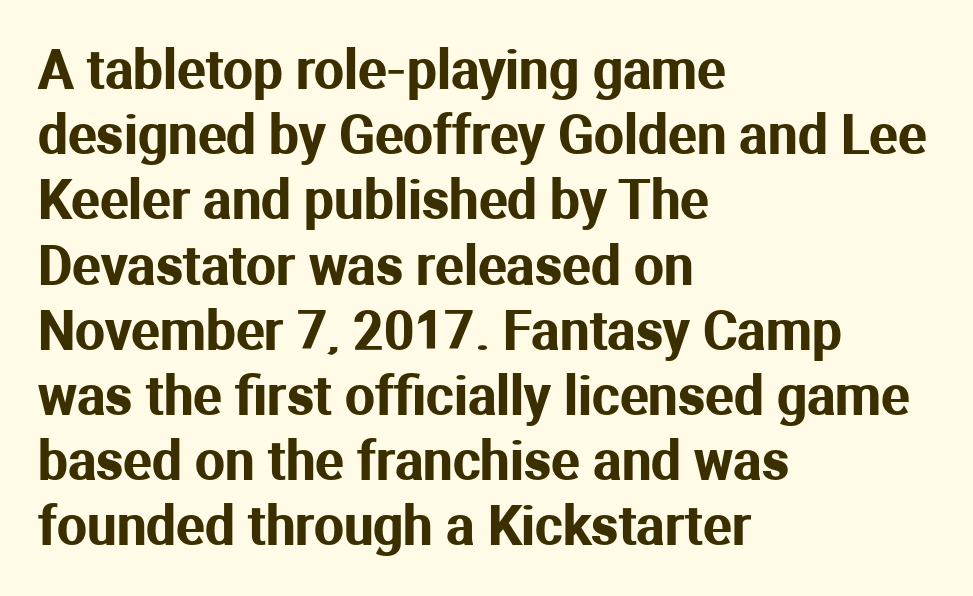
{"serif": "no", "italic": "no", "width": "normal", "stroke_contrast": "medium", "x_height": "medium", "monospaced": "no", "underline": "no", "align": "left", "line_spacing_ratio": 1.23, "letter_spacing": "normal", "letter_spacing_em": 0.0, "glyph_px": 53}
